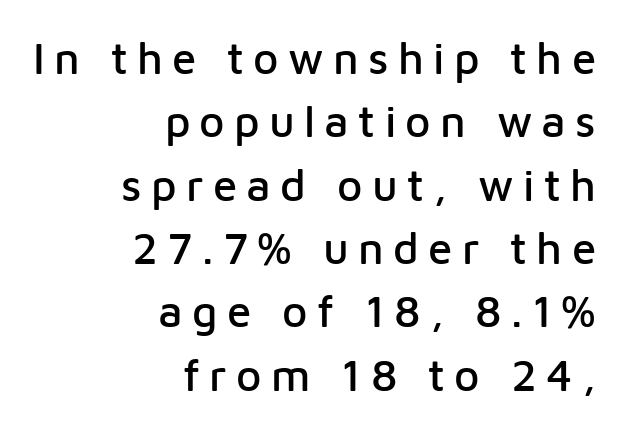
Q: Is the text italic (slanted)? A: No, it is upright.
Q: Is the typeface a serif or a sans-serif typeface? A: Sans-serif.
Q: Is the text underlined? A: No.
Q: How is the paragraph aligned? A: Right-aligned.
Q: Is the spacing between letters normal or unusually wide? A: Unusually wide.
Q: Is the spacing between lines tight, normal or loose? A: Normal.
Q: Width (condensed, normal, or wide)? A: Normal.
Q: Stroke contrast? A: Low.
Q: x-height? A: Medium.
Q: Monospaced? A: No.
